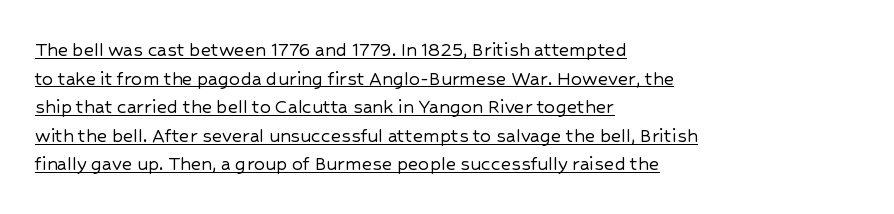
{"italic": "no", "underline": "yes", "align": "left", "line_spacing": "normal", "line_spacing_ratio": 1.3, "letter_spacing": "normal", "letter_spacing_em": 0.0, "glyph_px": 22}
